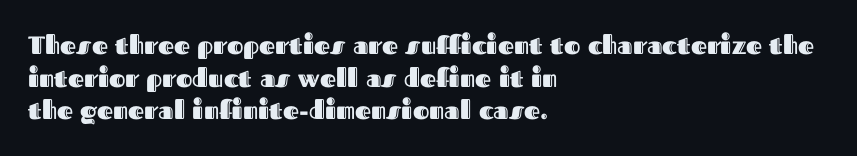
The image shows 25 px text type, upright; set left-aligned, normal line spacing (1.31x), normal letter spacing, not underlined.
